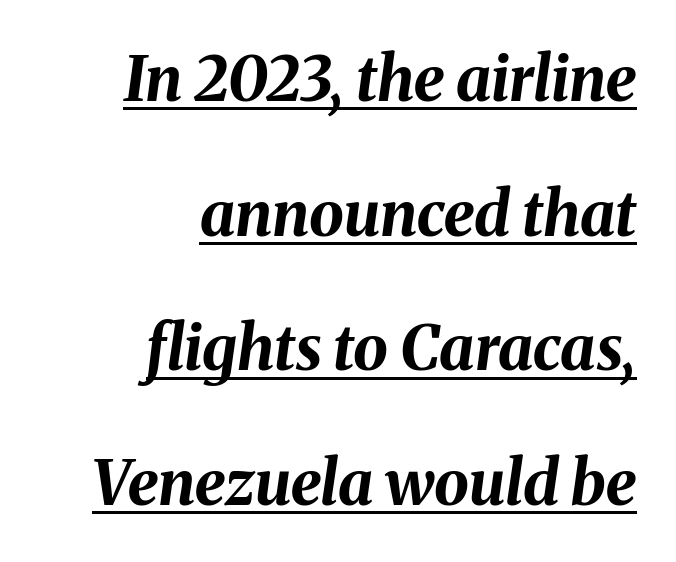
Each letter keeps its own natural width here, so spacing adapts to shape. The lines are spread far apart with generous leading. Letter spacing: default. The glyphs are accompanied by a horizontal stroke just below them. Weight: bold. Does the copy run flush right? Yes — the right margin is perfectly even.
